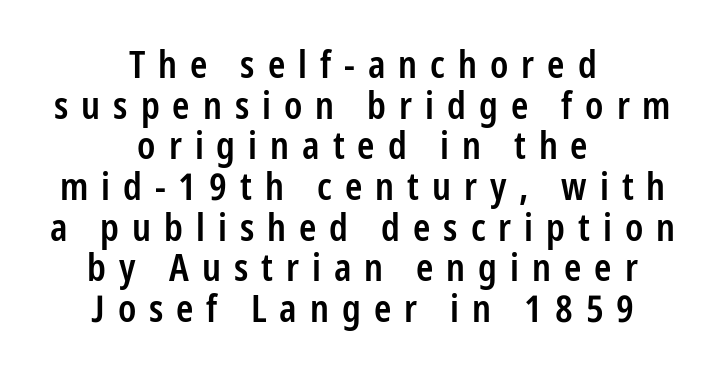
Q: Is the text bold? A: Semi-bold.
Q: Is the text italic (slanted)? A: No, it is upright.
Q: Is the typeface a serif or a sans-serif typeface? A: Sans-serif.
Q: Is the text underlined? A: No.
Q: How is the paragraph aligned? A: Centered.
Q: Is the spacing between letters normal or unusually wide? A: Unusually wide.
Q: Is the spacing between lines tight, normal or loose? A: Tight.
Q: Width (condensed, normal, or wide)? A: Condensed.
Q: Stroke contrast? A: Low.
Q: x-height? A: Medium.
Q: Monospaced? A: No.
